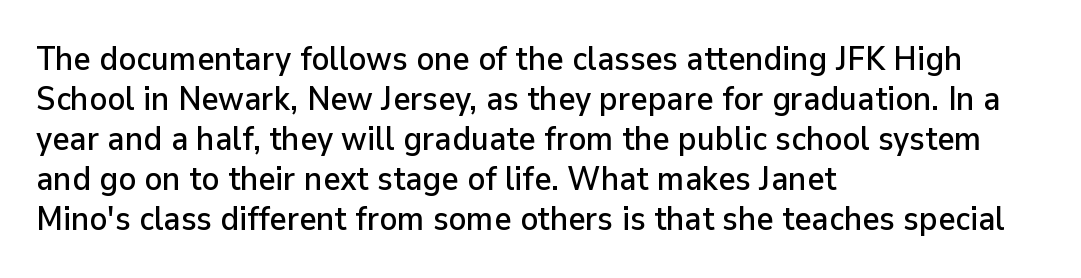
Q: Is the text italic (slanted)? A: No, it is upright.
Q: Is the typeface a serif or a sans-serif typeface? A: Sans-serif.
Q: Is the text underlined? A: No.
Q: How is the paragraph aligned? A: Left-aligned.
Q: Is the spacing between letters normal or unusually wide? A: Normal.
Q: Width (condensed, normal, or wide)? A: Normal.
Q: Stroke contrast? A: Low.
Q: x-height? A: Medium.
Q: Monospaced? A: No.
